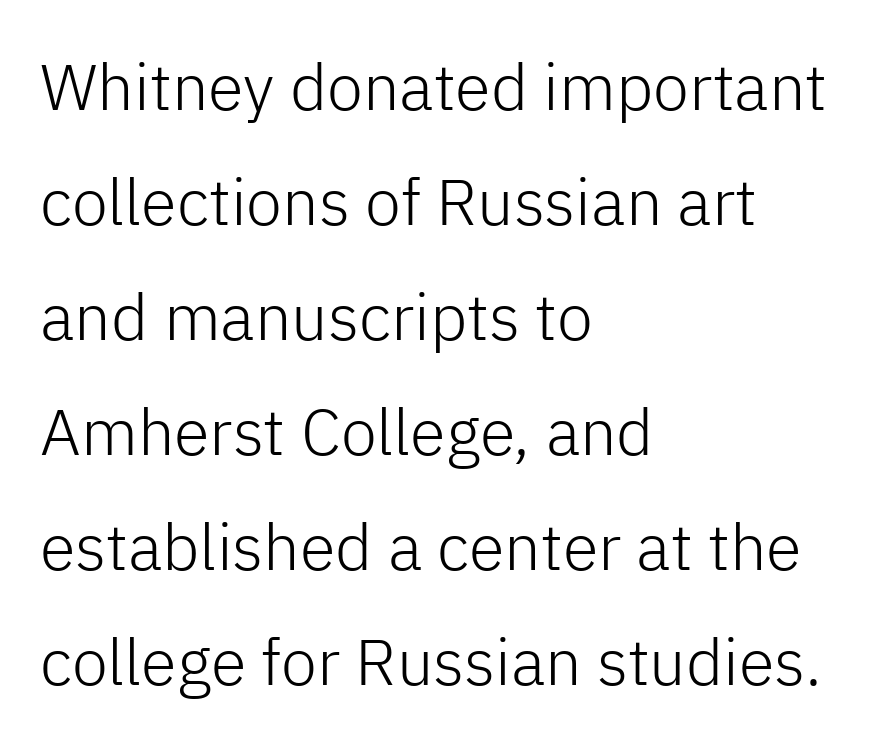
{"serif": "no", "italic": "no", "bold": "no", "weight": "light", "width": "normal", "stroke_contrast": "low", "x_height": "medium", "monospaced": "no", "underline": "no", "align": "left", "line_spacing_ratio": 1.77, "letter_spacing": "normal", "letter_spacing_em": 0.0, "glyph_px": 65}
